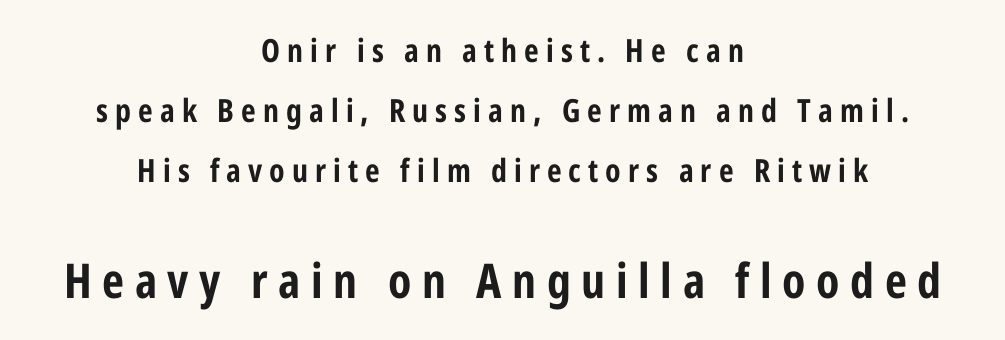
The image shows 48 px bold, condensed sans-serif type, upright; set centered, line spacing 1.88x, unusually wide letter spacing (+0.22 em), not underlined; the second (bottom) block is 1.5x larger; low stroke contrast and a medium x-height.
